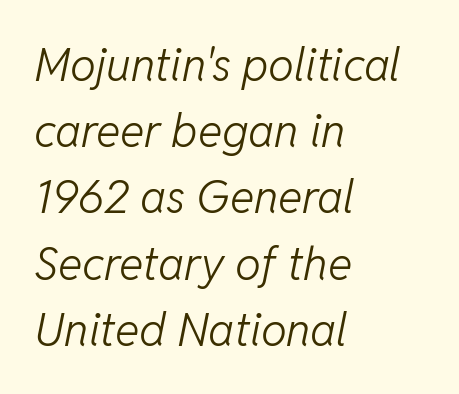
The image shows 46 px light type, italic (leaning right); set left-aligned, normal line spacing (1.44x), normal letter spacing, not underlined; low stroke contrast and a medium x-height.
